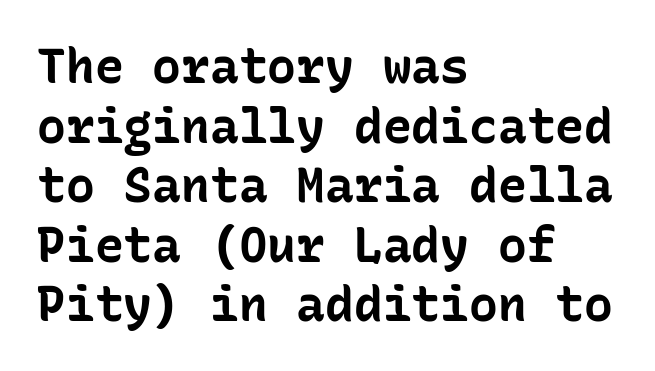
{"serif": "no", "italic": "no", "bold": "yes", "weight": "bold", "width": "normal", "stroke_contrast": "low", "x_height": "medium", "monospaced": "yes", "underline": "no", "align": "left", "line_spacing_ratio": 1.24, "letter_spacing": "normal", "letter_spacing_em": 0.0, "glyph_px": 48}
